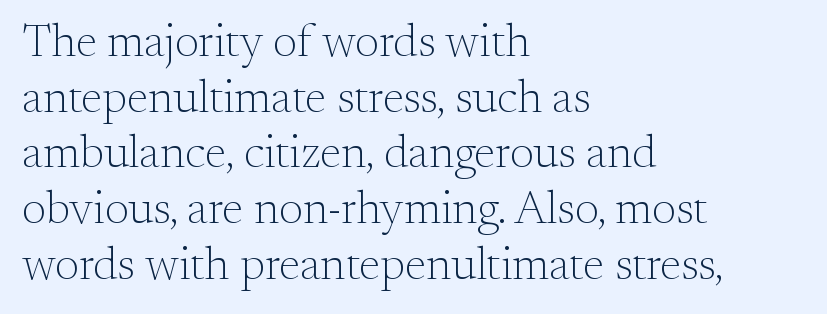
{"serif": "yes", "italic": "no", "bold": "no", "weight": "light", "width": "normal", "stroke_contrast": "medium", "x_height": "small", "monospaced": "no", "underline": "no", "align": "left", "line_spacing_ratio": 1.21, "letter_spacing": "normal", "letter_spacing_em": 0.0, "glyph_px": 46}
